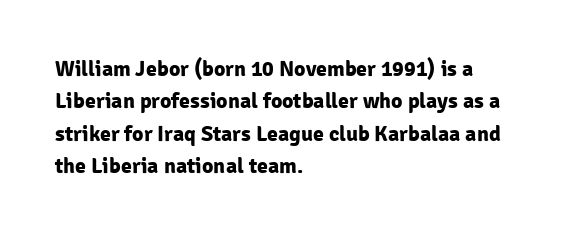
{"italic": "no", "bold": "yes", "underline": "no", "align": "left", "line_spacing": "normal", "line_spacing_ratio": 1.47, "letter_spacing": "normal", "letter_spacing_em": 0.0, "glyph_px": 22}
